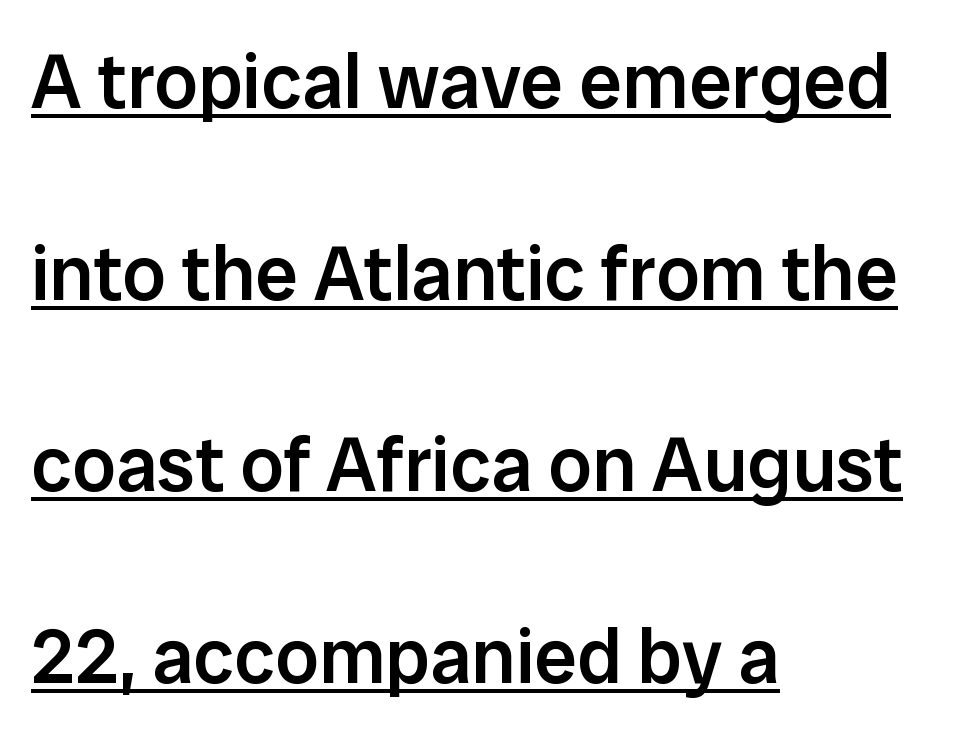
The image shows 77 px semibold sans-serif type, upright; set left-aligned, loose line spacing (2.49x), normal letter spacing, underlined; low stroke contrast and a medium x-height.
